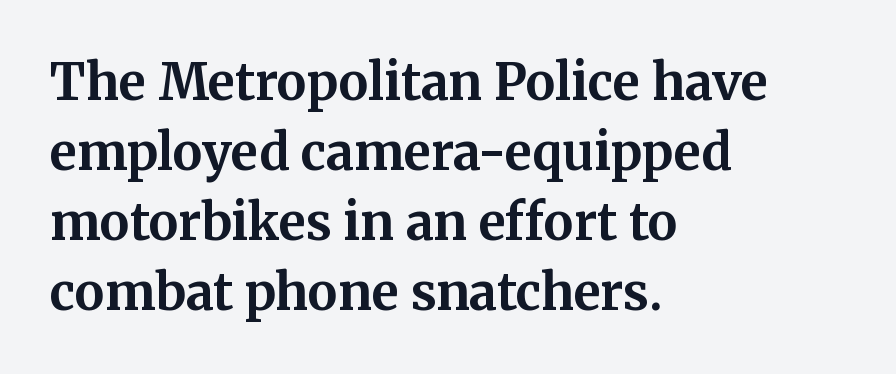
Each glyph is drawn with heavy, bold strokes. Are there feet on the stems? There are — it's a serif. This is roman type, the default non-slanted kind. You could call the tracking neutral — neither tight nor loose. A student would call this left alignment; a typographer would say flush left, rag right. Here the designer chose a conventional face with non-uniform glyph widths.
